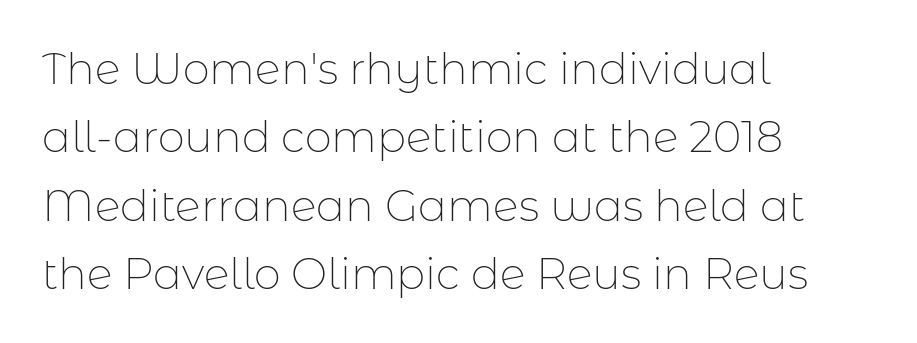
Heaviness? Minimal to ordinary, like unemphasized prose. In terms of leading, this rendering sits right in the middle. Lines of text with bare space underneath. All the whitespace from short lines collects on the right.
